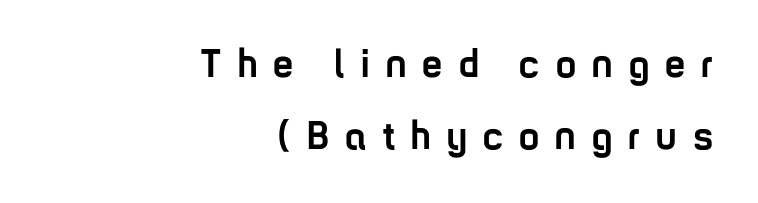
Pretty heavy lettering here — definitely bold. The lettering holds an erect, upright posture throughout. Observe the wide spacing: letters keep a clear distance from each other. The passage is arranged like a letterhead date or caption credit — flush right. What kind of face is this? One without serifs — a sans.
